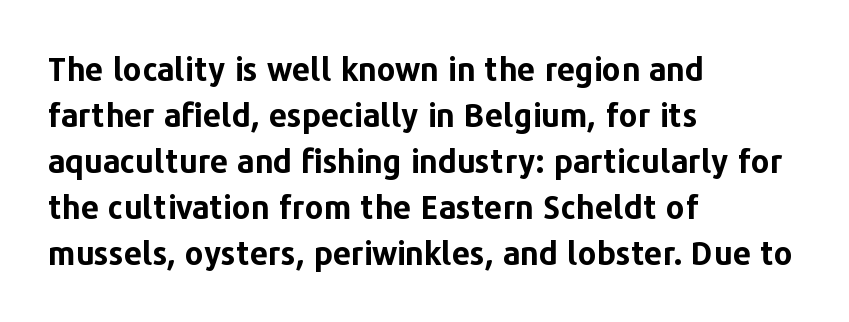
The image shows 32 px bold sans-serif type, upright; set left-aligned, normal line spacing (1.44x), normal letter spacing, not underlined; low stroke contrast and a medium x-height.
